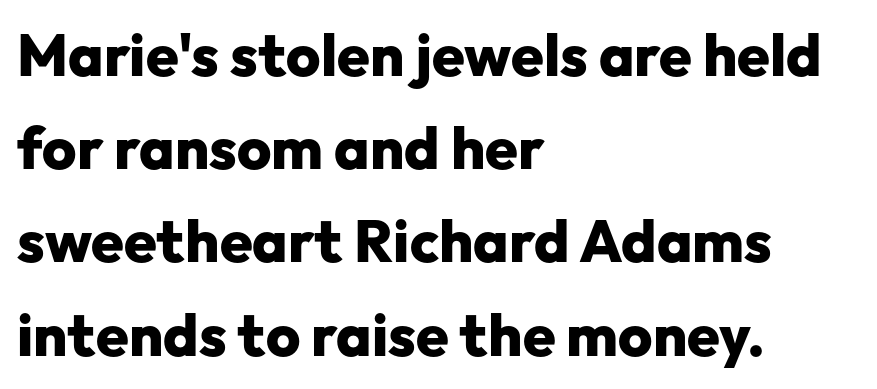
{"serif": "no", "italic": "no", "bold": "yes", "weight": "heavy", "width": "normal", "stroke_contrast": "low", "x_height": "medium", "monospaced": "no", "underline": "no", "align": "left", "line_spacing": "normal", "line_spacing_ratio": 1.58, "letter_spacing": "normal", "letter_spacing_em": 0.0, "glyph_px": 59}
